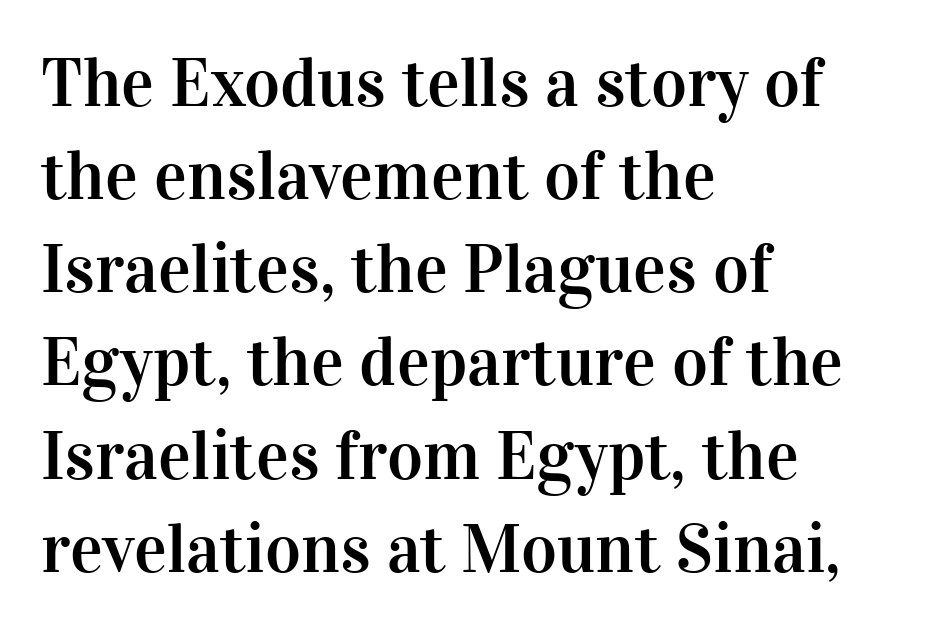
The image shows 69 px serif type, upright; set left-aligned, normal line spacing (1.35x), normal letter spacing, not underlined; high stroke contrast and a medium x-height.
